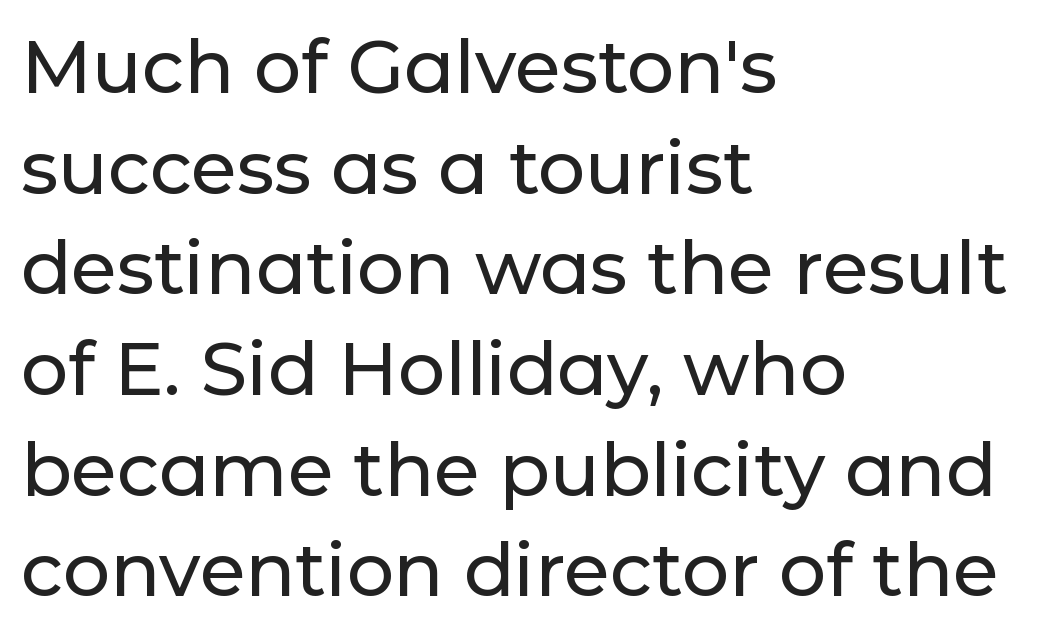
Q: Is the text italic (slanted)? A: No, it is upright.
Q: Is the typeface a serif or a sans-serif typeface? A: Sans-serif.
Q: Is the text underlined? A: No.
Q: How is the paragraph aligned? A: Left-aligned.
Q: Is the spacing between letters normal or unusually wide? A: Normal.
Q: Is the spacing between lines tight, normal or loose? A: Normal.
Q: Width (condensed, normal, or wide)? A: Normal.
Q: Stroke contrast? A: Low.
Q: x-height? A: Medium.
Q: Monospaced? A: No.
